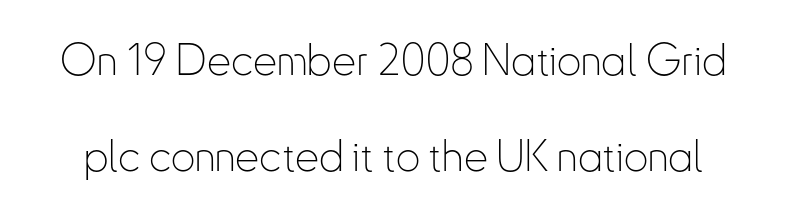
Clear beneath every line of the passage. How are the letters spaced? Ordinarily, with no added tracking. Regarding leading, the lines here are spaced well apart. Tall strokes in this sample are plumb rather than angled. Counters stay open thanks to moderate or lighter strokes.
